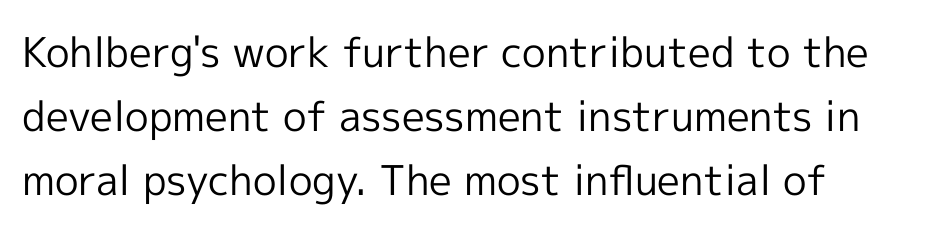
Q: Is the text bold? A: No.
Q: Is the text italic (slanted)? A: No, it is upright.
Q: Is the typeface a serif or a sans-serif typeface? A: Sans-serif.
Q: Is the text underlined? A: No.
Q: How is the paragraph aligned? A: Left-aligned.
Q: Is the spacing between letters normal or unusually wide? A: Normal.
Q: Is the spacing between lines tight, normal or loose? A: Normal.
Q: Width (condensed, normal, or wide)? A: Normal.
Q: x-height? A: Medium.
Q: Monospaced? A: No.
